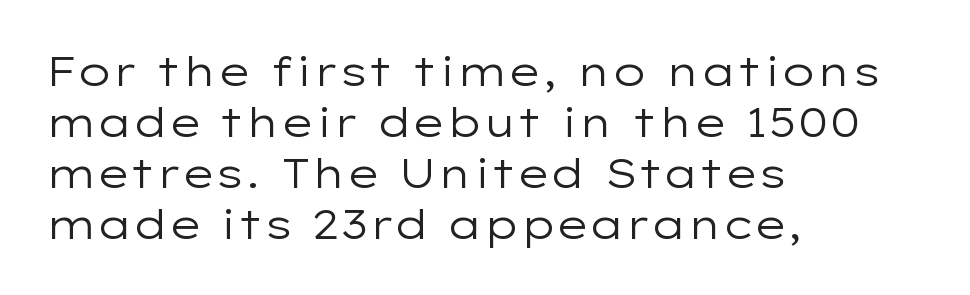
{"serif": "no", "italic": "no", "bold": "no", "weight": "regular", "width": "wide", "stroke_contrast": "low", "x_height": "medium", "monospaced": "no", "underline": "no", "align": "left", "line_spacing_ratio": 1.24, "letter_spacing": "normal", "letter_spacing_em": 0.0, "glyph_px": 41}
